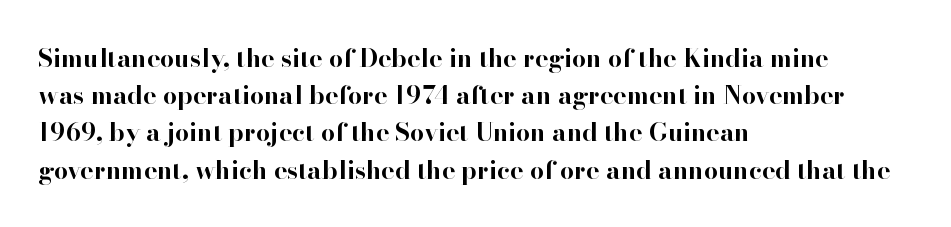
Q: Is the text bold? A: Yes.
Q: Is the text italic (slanted)? A: No, it is upright.
Q: Is the text underlined? A: No.
Q: How is the paragraph aligned? A: Left-aligned.
Q: Is the spacing between letters normal or unusually wide? A: Normal.
Q: Is the spacing between lines tight, normal or loose? A: Normal.
